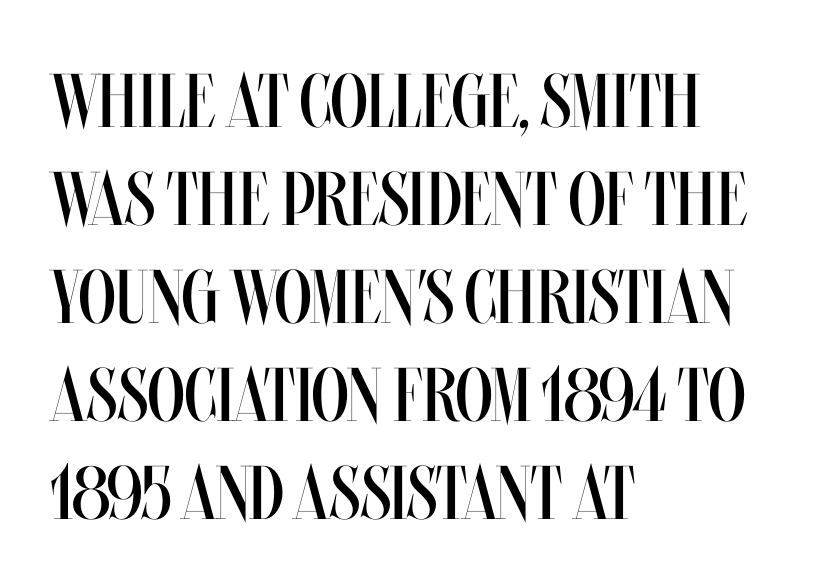
The image shows 76 px regular-weight, condensed type, upright; set left-aligned, normal line spacing (1.29x), normal letter spacing, not underlined; medium stroke contrast and a large x-height.
